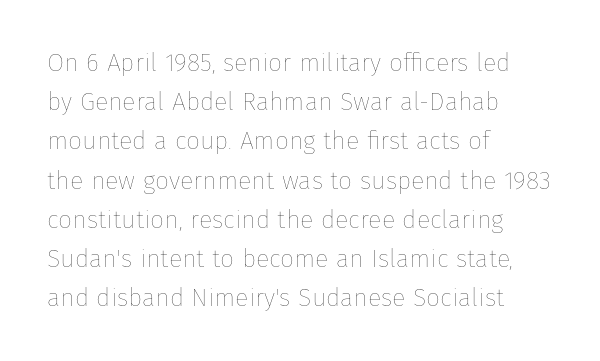
{"italic": "no", "bold": "no", "underline": "no", "align": "left", "line_spacing": "normal", "line_spacing_ratio": 1.57, "letter_spacing": "normal", "letter_spacing_em": 0.0, "glyph_px": 25}
